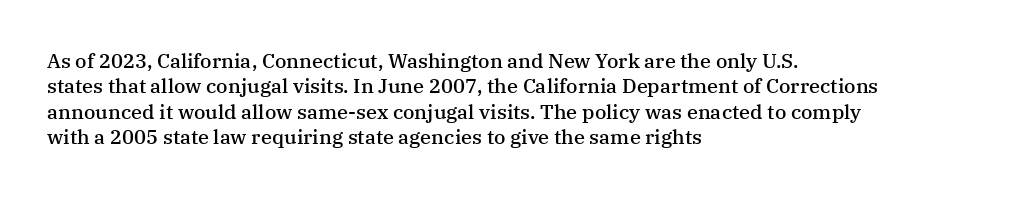
The image shows 20 px text type, upright; set left-aligned, normal line spacing (1.27x), normal letter spacing, not underlined.
